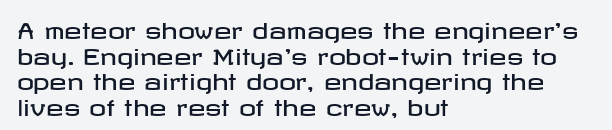
Q: Is the text italic (slanted)? A: No, it is upright.
Q: Is the text underlined? A: No.
Q: How is the paragraph aligned? A: Left-aligned.
Q: Is the spacing between letters normal or unusually wide? A: Normal.
